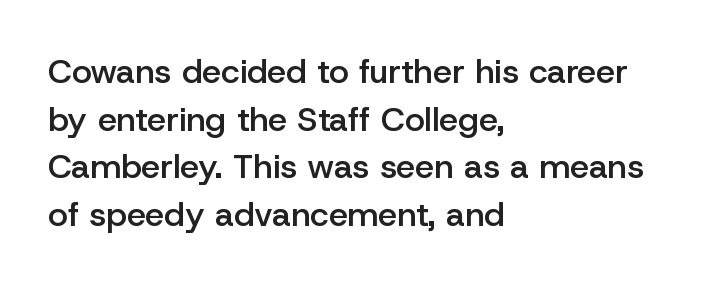
Q: Is the text bold? A: Semi-bold.
Q: Is the text italic (slanted)? A: No, it is upright.
Q: Is the typeface a serif or a sans-serif typeface? A: Sans-serif.
Q: Is the text underlined? A: No.
Q: How is the paragraph aligned? A: Left-aligned.
Q: Is the spacing between letters normal or unusually wide? A: Normal.
Q: Is the spacing between lines tight, normal or loose? A: Normal.
Q: Width (condensed, normal, or wide)? A: Normal.
Q: Stroke contrast? A: Low.
Q: x-height? A: Medium.
Q: Monospaced? A: No.
